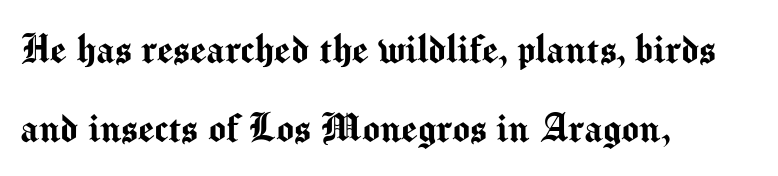
Q: Is the text italic (slanted)? A: No, it is upright.
Q: Is the typeface a serif or a sans-serif typeface? A: Sans-serif.
Q: Is the text underlined? A: No.
Q: How is the paragraph aligned? A: Left-aligned.
Q: Is the spacing between letters normal or unusually wide? A: Normal.
Q: Width (condensed, normal, or wide)? A: Normal.
Q: Stroke contrast? A: Medium.
Q: x-height? A: Medium.
Q: Monospaced? A: No.
